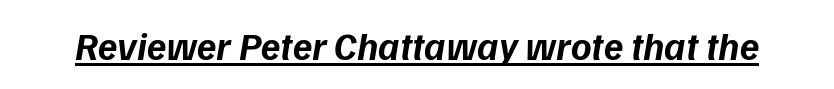
The image shows 39 px bold type, italic (leaning right); set normal letter spacing, underlined; low stroke contrast and a medium x-height.
